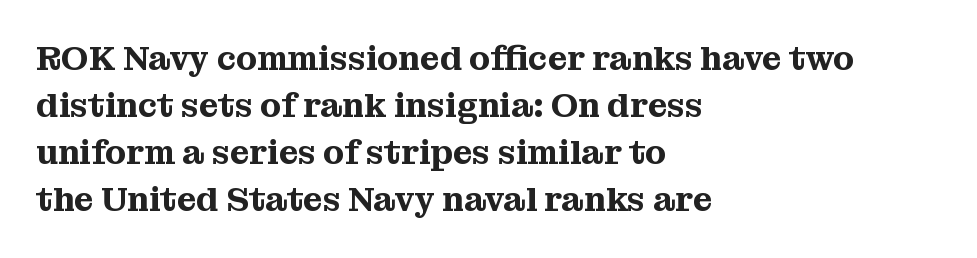
Q: Is the text italic (slanted)? A: No, it is upright.
Q: Is the typeface a serif or a sans-serif typeface? A: Serif.
Q: Is the text underlined? A: No.
Q: How is the paragraph aligned? A: Left-aligned.
Q: Is the spacing between letters normal or unusually wide? A: Normal.
Q: Is the spacing between lines tight, normal or loose? A: Normal.
Q: Width (condensed, normal, or wide)? A: Normal.
Q: Stroke contrast? A: Medium.
Q: x-height? A: Medium.
Q: Monospaced? A: No.
